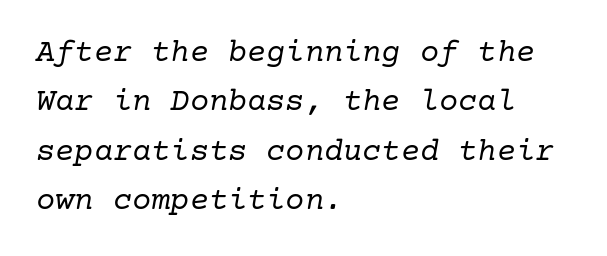
The image shows 32 px regular-weight serif type, italic (leaning right); set left-aligned, normal line spacing (1.54x), normal letter spacing, not underlined; low stroke contrast and a medium x-height.
